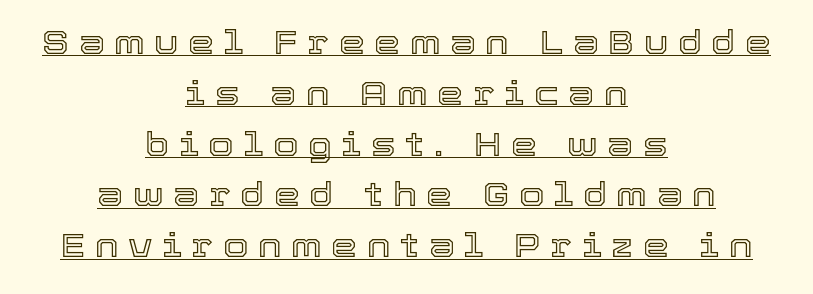
{"italic": "no", "width": "normal", "x_height": "medium", "monospaced": "no", "underline": "yes", "align": "center", "line_spacing": "normal", "line_spacing_ratio": 1.54, "letter_spacing": "wide", "letter_spacing_em": 0.29, "glyph_px": 33}
